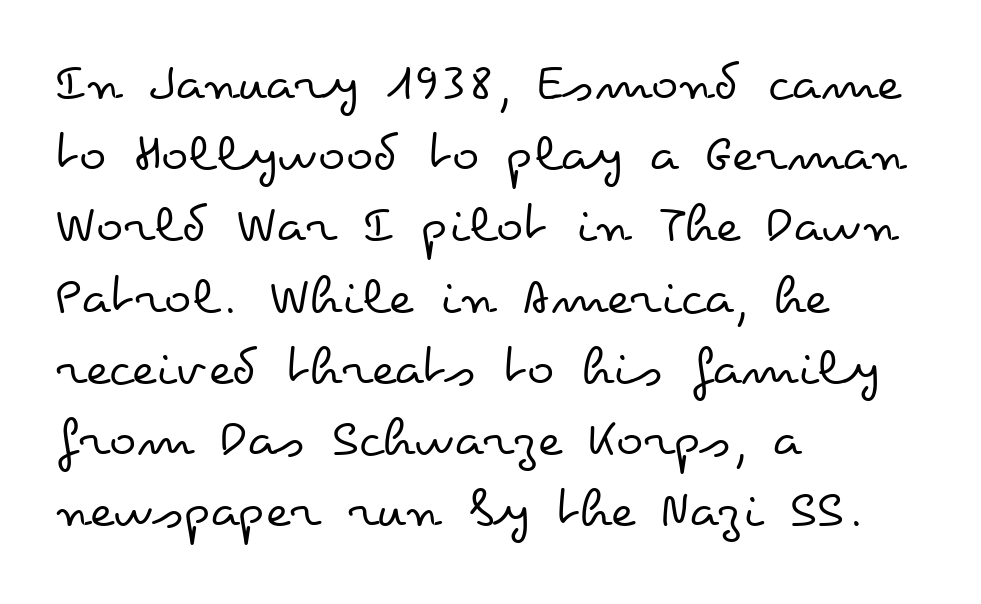
This sample has the flowing, uneven cadence of proportional lettering. Vertical spacing — default. The letters sit at their default tracking, neither squeezed nor spread. These glyphs show unthickened strokes, regular width or finer. Italic? Not at all — the glyphs are vertical.
